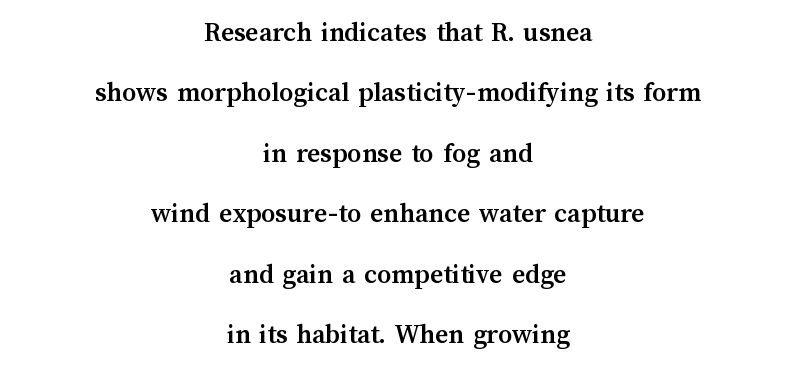
Q: Is the text bold? A: Yes.
Q: Is the text italic (slanted)? A: No, it is upright.
Q: Is the text underlined? A: No.
Q: How is the paragraph aligned? A: Centered.
Q: Is the spacing between letters normal or unusually wide? A: Normal.
Q: Is the spacing between lines tight, normal or loose? A: Loose.
Q: Width (condensed, normal, or wide)? A: Normal.
Q: Stroke contrast? A: Medium.
Q: x-height? A: Medium.
Q: Monospaced? A: No.
